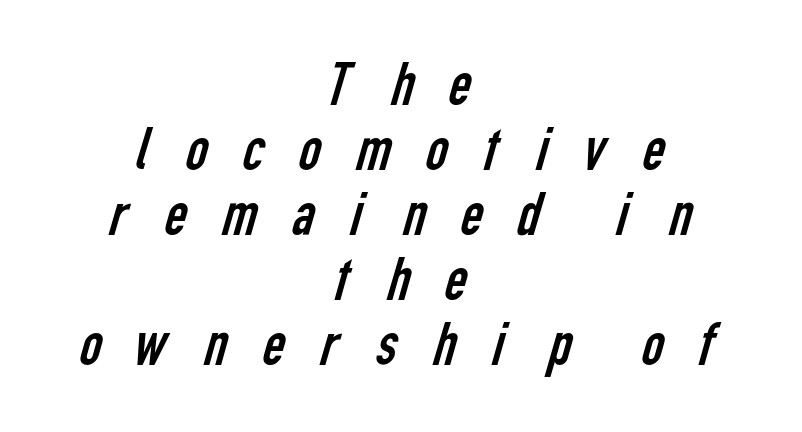
The characters are drawn with everyday or finer stroke widths. Interline gaps are noticeably narrow in this sample. Glance below the letters and you will spot only blank space. In CSS terms this would be text-align: center. A typesetter would call this proportional, since set widths differ per character.
